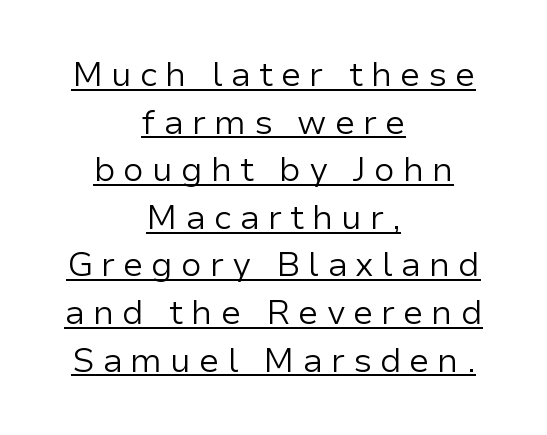
The image shows 34 px regular-weight sans-serif type, upright; set centered, normal line spacing (1.4x), unusually wide letter spacing (+0.23 em), underlined; low stroke contrast and a medium x-height.
